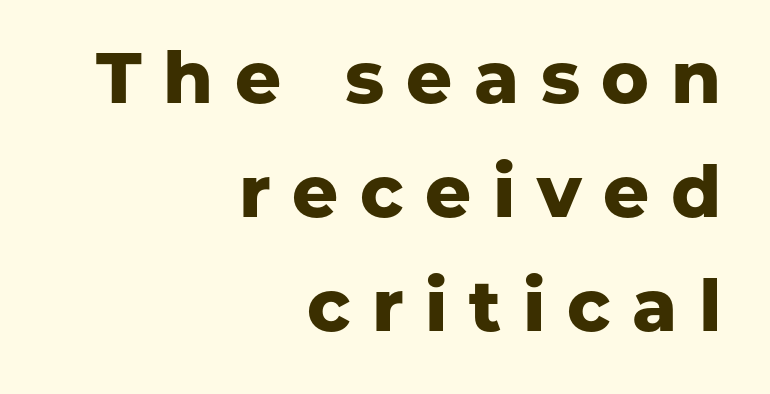
The image shows 72 px heavy sans-serif type, upright; set right-aligned, normal line spacing (1.58x), unusually wide letter spacing (+0.3 em), not underlined; low stroke contrast and a medium x-height.
